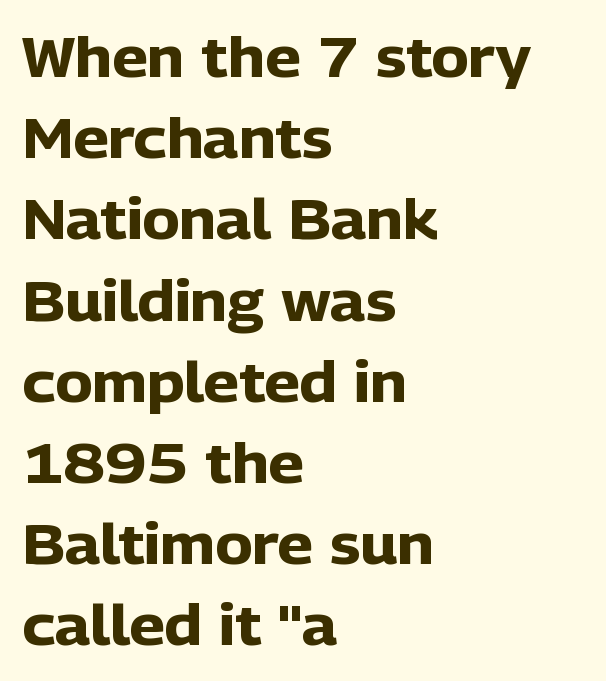
The image shows 56 px heavy sans-serif type, upright; set left-aligned, normal line spacing (1.45x), normal letter spacing, not underlined; low stroke contrast and a medium x-height.
